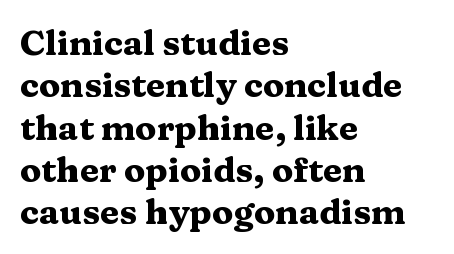
{"serif": "yes", "italic": "no", "bold": "yes", "weight": "heavy", "width": "wide", "stroke_contrast": "medium", "x_height": "medium", "monospaced": "no", "underline": "no", "align": "left", "line_spacing_ratio": 1.21, "letter_spacing": "normal", "letter_spacing_em": 0.0, "glyph_px": 35}
